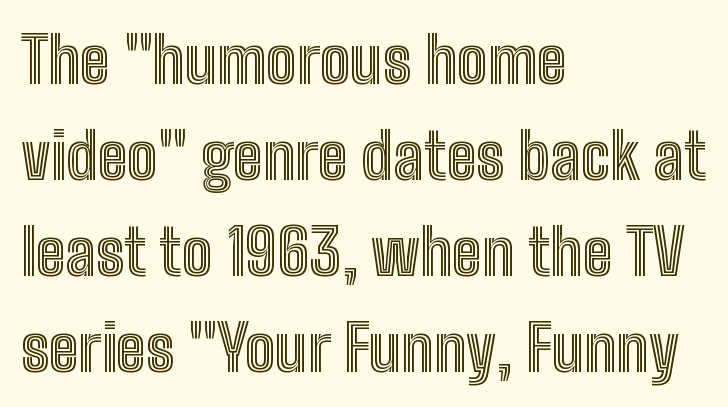
{"italic": "no", "width": "condensed", "x_height": "medium", "monospaced": "no", "underline": "no", "align": "left", "line_spacing": "normal", "line_spacing_ratio": 1.5, "letter_spacing": "normal", "letter_spacing_em": 0.0, "glyph_px": 64}
